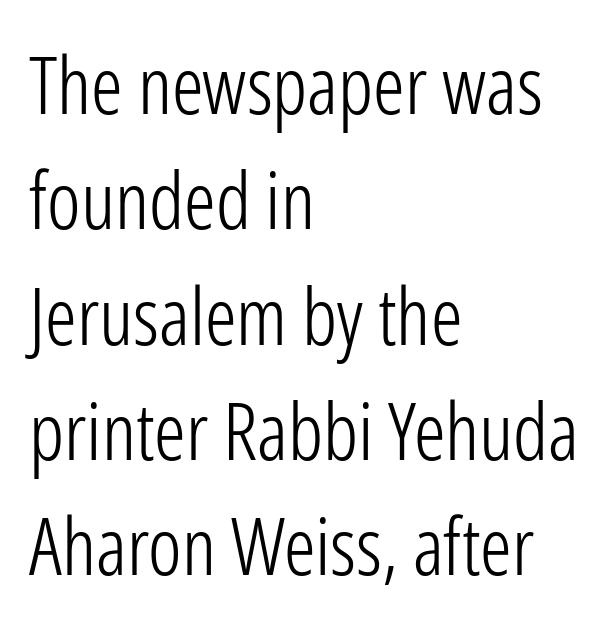
Q: Is the text bold? A: No.
Q: Is the text italic (slanted)? A: No, it is upright.
Q: Is the typeface a serif or a sans-serif typeface? A: Sans-serif.
Q: Is the text underlined? A: No.
Q: How is the paragraph aligned? A: Left-aligned.
Q: Is the spacing between letters normal or unusually wide? A: Normal.
Q: Is the spacing between lines tight, normal or loose? A: Normal.
Q: Width (condensed, normal, or wide)? A: Condensed.
Q: Stroke contrast? A: Low.
Q: x-height? A: Medium.
Q: Monospaced? A: No.
